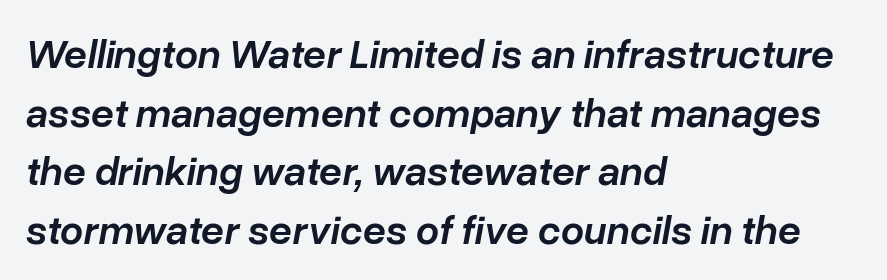
The whole block is typeset with a tilt. A clean baseline with only descenders dipping below it. The letters advance in unequal steps, a hallmark of proportional type. Teacher's note: observe the even left margin — that is flush-left alignment. Is there much room between lines? A standard amount, neither cramped nor airy.
